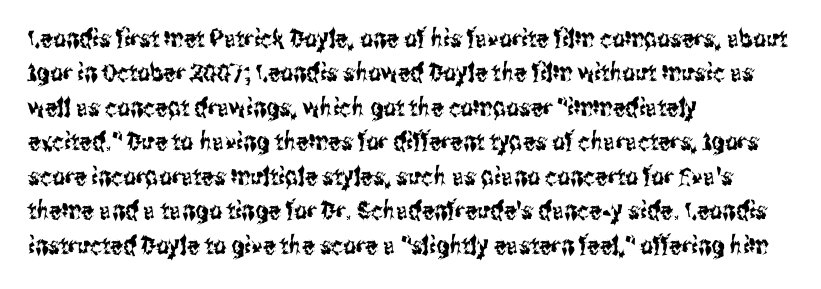
Style check: upright. All the whitespace from short lines collects on the right. Rule under the text: the space is simply empty. Leading matches the norm, producing a regular column.
